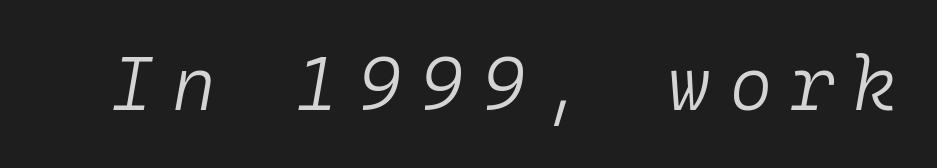
{"italic": "yes", "lean": "right", "slant_degrees": 10, "bold": "no", "weight": "light", "width": "normal", "stroke_contrast": "low", "x_height": "medium", "monospaced": "yes", "underline": "no", "letter_spacing": "wide", "letter_spacing_em": 0.24, "glyph_px": 75}
